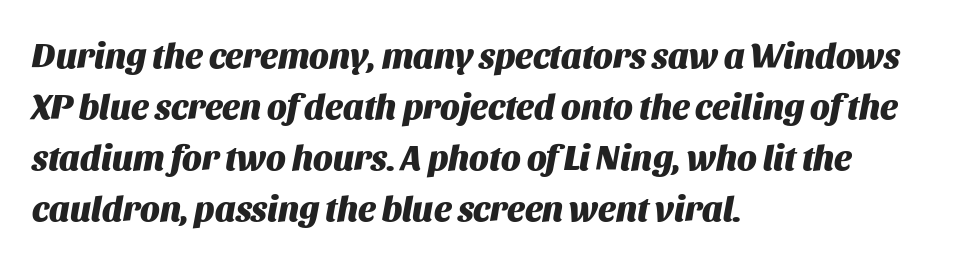
Q: Is the text bold? A: Yes.
Q: Is the text italic (slanted)? A: Yes, it leans right by about 11 degrees.
Q: Is the text underlined? A: No.
Q: How is the paragraph aligned? A: Left-aligned.
Q: Is the spacing between letters normal or unusually wide? A: Normal.
Q: Is the spacing between lines tight, normal or loose? A: Normal.
Q: Width (condensed, normal, or wide)? A: Normal.
Q: Stroke contrast? A: Medium.
Q: x-height? A: Large.
Q: Monospaced? A: No.
